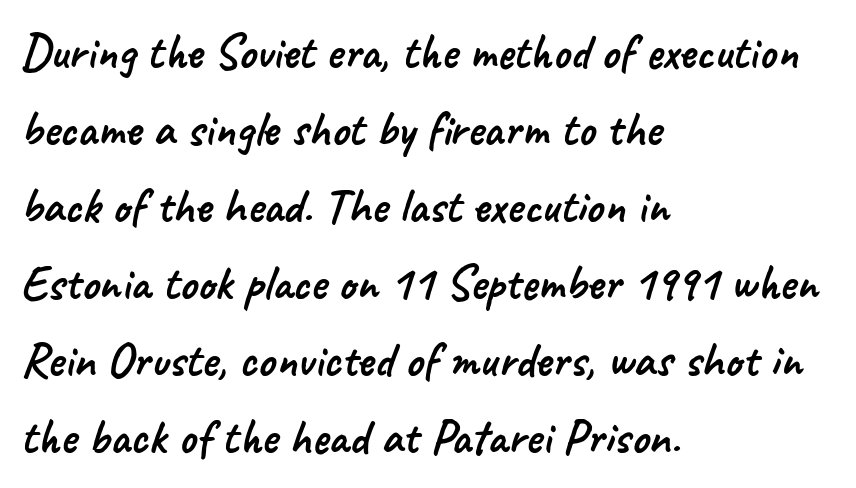
{"serif": "no", "width": "normal", "stroke_contrast": "low", "x_height": "small", "monospaced": "no", "underline": "no", "align": "left", "line_spacing": "normal", "line_spacing_ratio": 1.57, "letter_spacing": "normal", "letter_spacing_em": 0.0, "glyph_px": 49}
